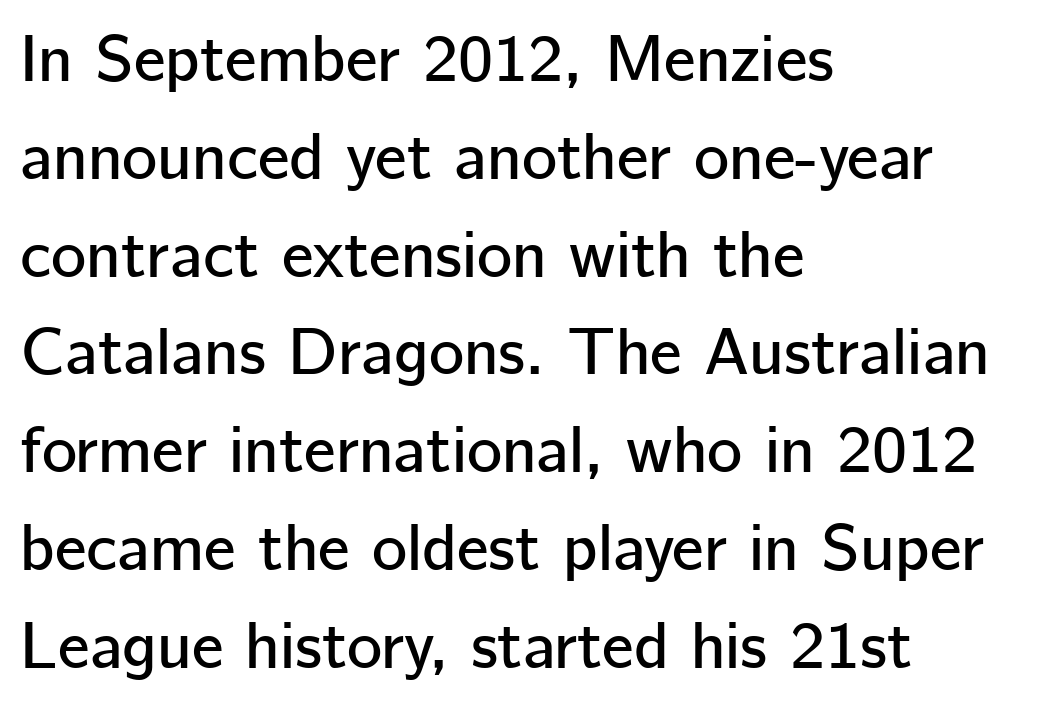
The image shows 67 px sans-serif type, upright; set left-aligned, normal line spacing (1.46x), normal letter spacing, not underlined; low stroke contrast and a medium x-height.
